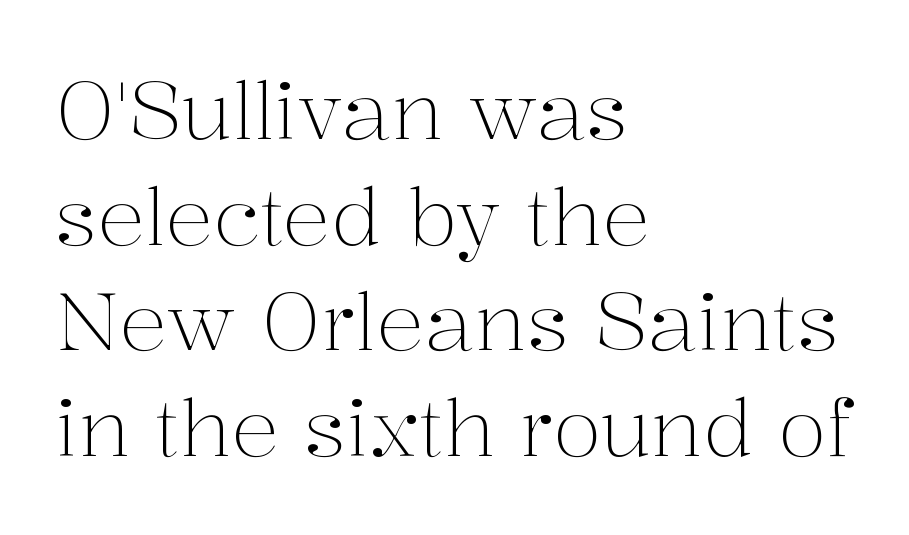
Q: Is the text bold? A: No.
Q: Is the text italic (slanted)? A: No, it is upright.
Q: Is the typeface a serif or a sans-serif typeface? A: Serif.
Q: Is the text underlined? A: No.
Q: How is the paragraph aligned? A: Left-aligned.
Q: Is the spacing between letters normal or unusually wide? A: Normal.
Q: Is the spacing between lines tight, normal or loose? A: Normal.
Q: Width (condensed, normal, or wide)? A: Normal.
Q: Stroke contrast? A: Medium.
Q: x-height? A: Medium.
Q: Monospaced? A: No.
